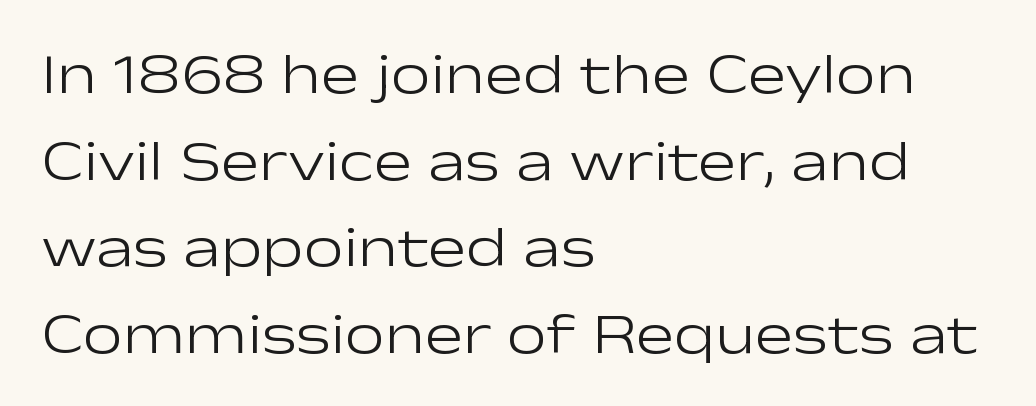
{"serif": "no", "italic": "no", "bold": "no", "weight": "light", "width": "wide", "stroke_contrast": "low", "x_height": "medium", "monospaced": "no", "underline": "no", "align": "left", "line_spacing": "normal", "line_spacing_ratio": 1.52, "letter_spacing": "normal", "letter_spacing_em": 0.0, "glyph_px": 57}
